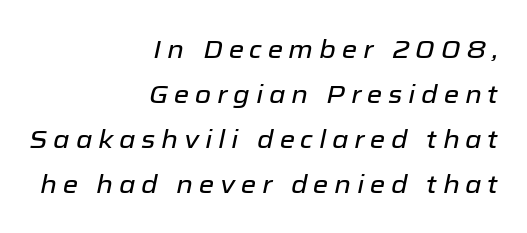
The image shows 25 px text type, italic (leaning right); set right-aligned, line spacing 1.8x, unusually wide letter spacing (+0.23 em), not underlined.
